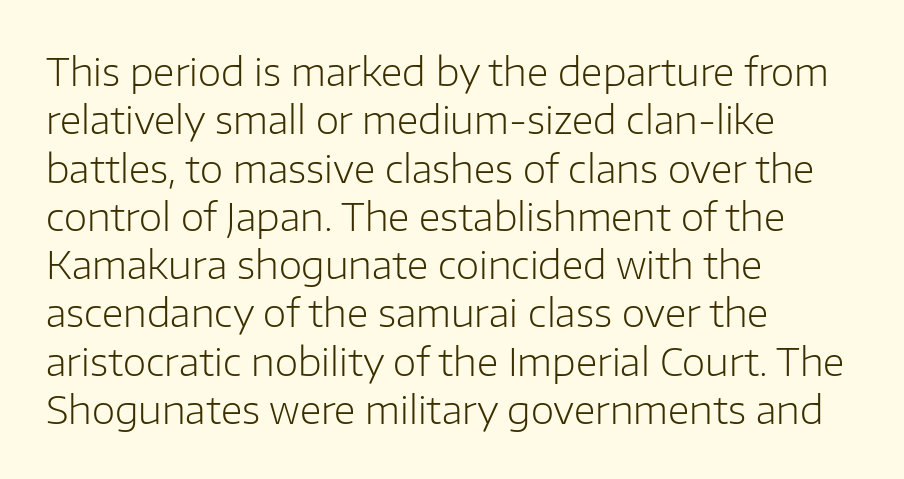
{"serif": "no", "italic": "no", "bold": "no", "weight": "light", "width": "normal", "stroke_contrast": "low", "x_height": "medium", "monospaced": "no", "underline": "no", "align": "left", "line_spacing": "normal", "line_spacing_ratio": 1.27, "letter_spacing": "normal", "letter_spacing_em": 0.0, "glyph_px": 38}
